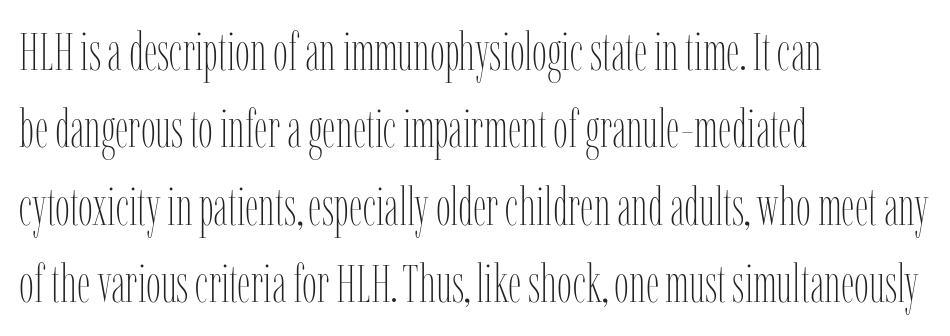
Q: Is the text bold? A: No.
Q: Is the text italic (slanted)? A: No, it is upright.
Q: Is the text underlined? A: No.
Q: How is the paragraph aligned? A: Left-aligned.
Q: Is the spacing between letters normal or unusually wide? A: Normal.
Q: Is the spacing between lines tight, normal or loose? A: Normal.
Q: Width (condensed, normal, or wide)? A: Condensed.
Q: Stroke contrast? A: Low.
Q: x-height? A: Medium.
Q: Monospaced? A: No.
